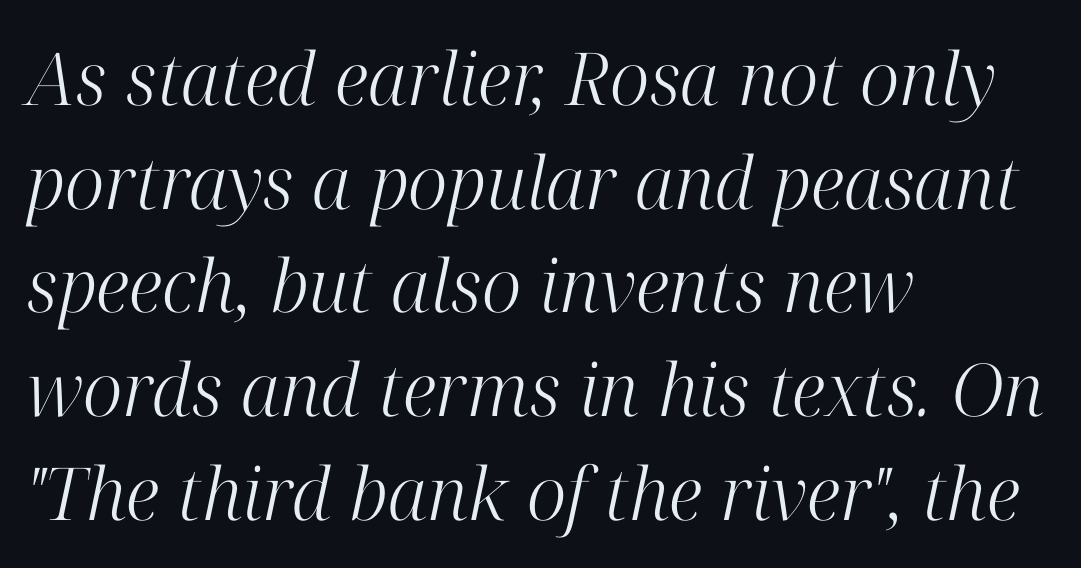
Q: Is the text bold? A: No.
Q: Is the text italic (slanted)? A: Yes, it leans right by about 12 degrees.
Q: Is the typeface a serif or a sans-serif typeface? A: Serif.
Q: Is the text underlined? A: No.
Q: How is the paragraph aligned? A: Left-aligned.
Q: Is the spacing between letters normal or unusually wide? A: Normal.
Q: Is the spacing between lines tight, normal or loose? A: Normal.
Q: Width (condensed, normal, or wide)? A: Normal.
Q: Stroke contrast? A: High.
Q: x-height? A: Medium.
Q: Monospaced? A: No.
